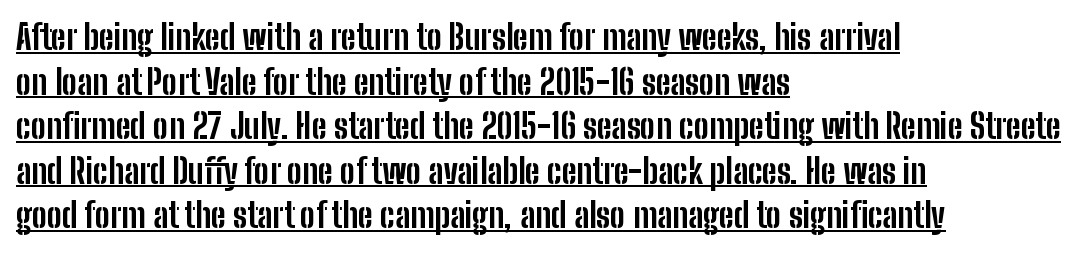
The image shows 34 px bold, condensed sans-serif type, upright; set left-aligned, normal line spacing (1.31x), normal letter spacing, underlined; low stroke contrast and a medium x-height.
